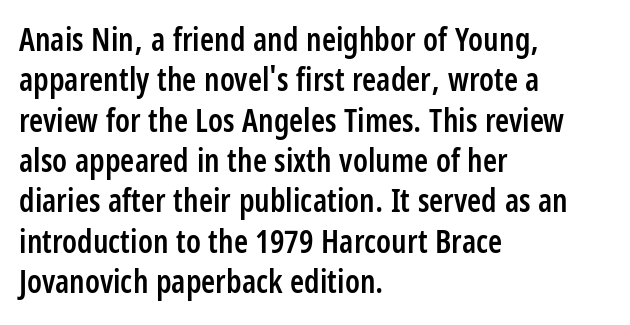
Q: Is the text bold? A: Semi-bold.
Q: Is the text italic (slanted)? A: No, it is upright.
Q: Is the typeface a serif or a sans-serif typeface? A: Sans-serif.
Q: Is the text underlined? A: No.
Q: How is the paragraph aligned? A: Left-aligned.
Q: Is the spacing between letters normal or unusually wide? A: Normal.
Q: Is the spacing between lines tight, normal or loose? A: Normal.
Q: Width (condensed, normal, or wide)? A: Condensed.
Q: Stroke contrast? A: Low.
Q: x-height? A: Large.
Q: Monospaced? A: No.
